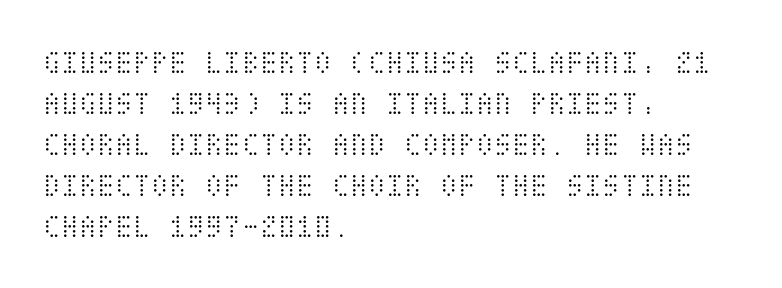
Descenders hang freely into open space. Inter-character spacing is left at the font's built-in metrics. Line beginnings align vertically; line endings do not. Stroke mass is kept to a normal reading level or below. Upright lettering throughout.
